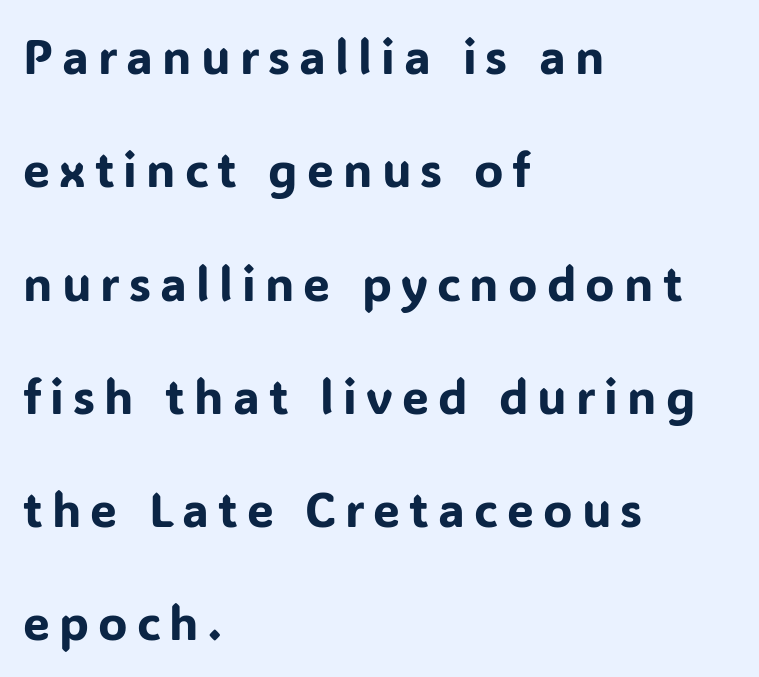
The glyphs are unaccompanied by any horizontal stroke below them. The letters advance in unequal steps, a hallmark of proportional type. This sample uses a sans-serif face. Whoever set this chose breathing room over compactness in the vertical rhythm. Is the block centered? No — it sits flush against the left margin. Is there any slant? The stems are plumb.
